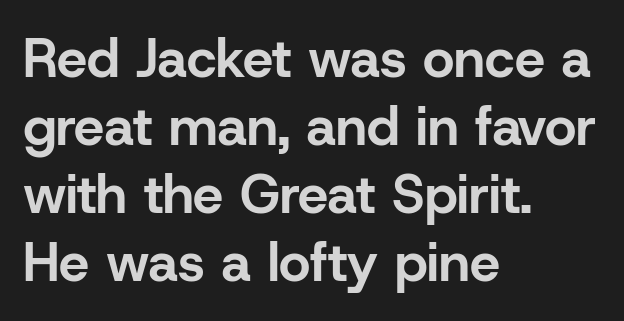
Characters follow at the spacing the type designer built in. Leading: standard. Note the varied advance widths — an 'i' is clearly narrower than an 'm'. Is this a sans? Yes — the strokes have no serifs. Plain, unruled lines of type.
